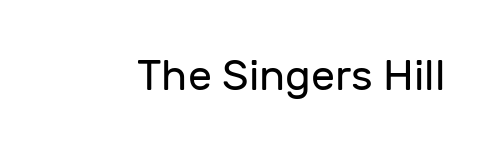
Q: Is the text bold? A: No.
Q: Is the text italic (slanted)? A: No, it is upright.
Q: Is the typeface a serif or a sans-serif typeface? A: Sans-serif.
Q: Is the text underlined? A: No.
Q: Is the spacing between letters normal or unusually wide? A: Normal.
Q: Width (condensed, normal, or wide)? A: Normal.
Q: Stroke contrast? A: Low.
Q: x-height? A: Medium.
Q: Monospaced? A: No.
